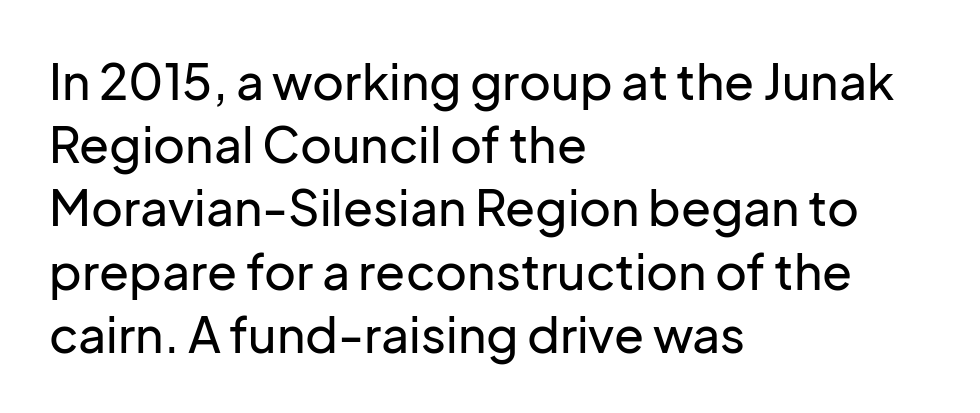
Unlike a traditional serif, this face leaves its strokes unadorned. Rule under the text: the space is simply empty. The passage shown is typed in a proportional face where columns would drift. In CSS terms this would be text-align: left. Regular leading. Inter-character spacing is left at the font's built-in metrics.
